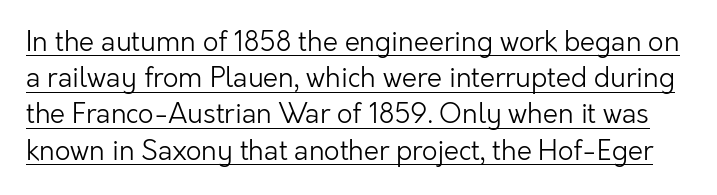
{"italic": "no", "bold": "no", "underline": "yes", "line_spacing": "normal", "line_spacing_ratio": 1.34, "letter_spacing": "normal", "letter_spacing_em": 0.0, "glyph_px": 27}
